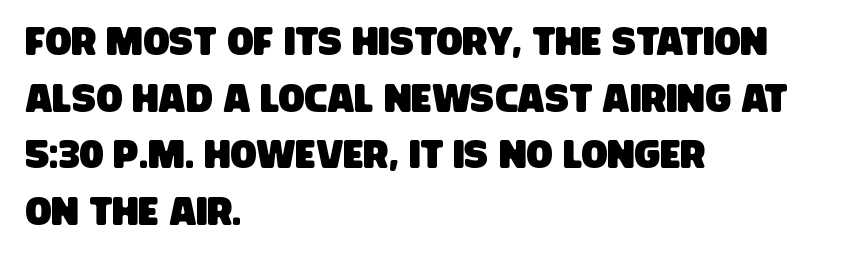
Q: Is the typeface a serif or a sans-serif typeface? A: Sans-serif.
Q: Is the text underlined? A: No.
Q: How is the paragraph aligned? A: Left-aligned.
Q: Is the spacing between letters normal or unusually wide? A: Normal.
Q: Is the spacing between lines tight, normal or loose? A: Normal.
Q: Width (condensed, normal, or wide)? A: Condensed.
Q: Stroke contrast? A: Low.
Q: x-height? A: Large.
Q: Monospaced? A: No.
